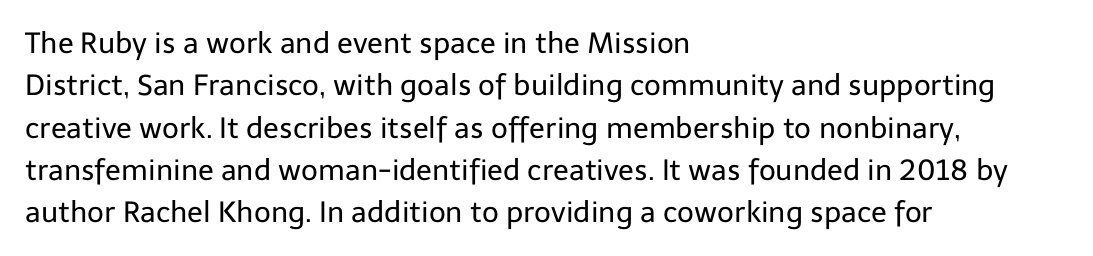
The image shows 29 px regular-weight sans-serif type, upright; set left-aligned, normal line spacing (1.46x), normal letter spacing, not underlined; low stroke contrast and a medium x-height.
